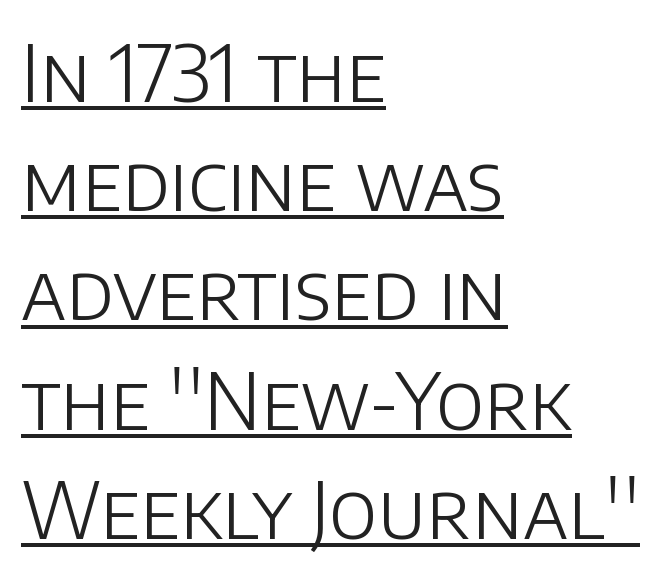
The image shows 78 px light sans-serif type, upright; set left-aligned, normal line spacing (1.4x), normal letter spacing, underlined; low stroke contrast and a large x-height.
